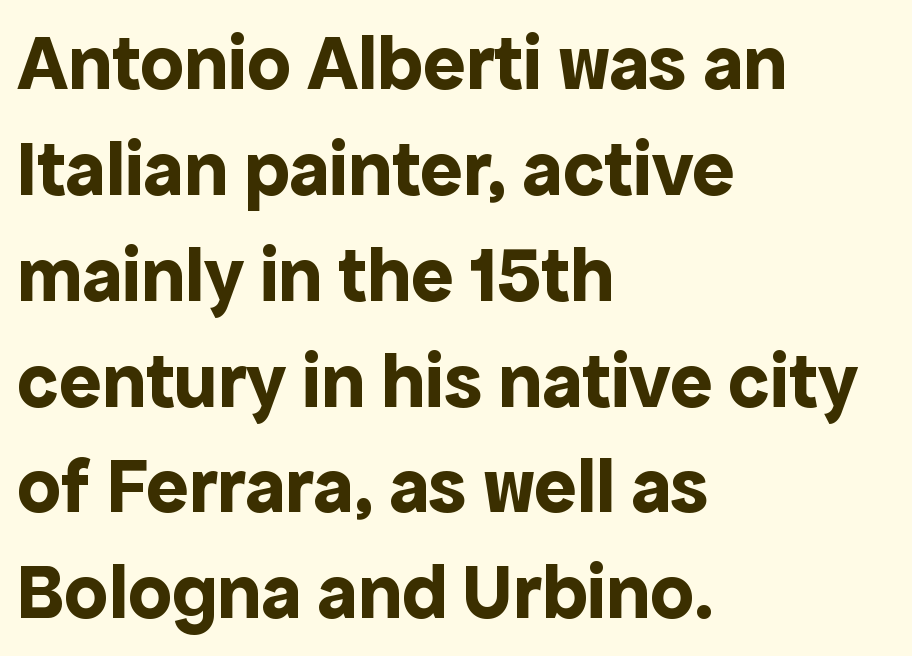
One glance says typical: line gaps are just what's usual. Default kerning and tracking; the words read as compact shapes. The characters display no serif detailing; their extremities are plain. Summary of weight: heavy, a full bold.
